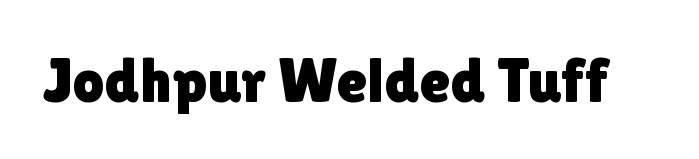
The image shows 63 px sans-serif type, upright; set normal letter spacing, not underlined; a medium x-height.
